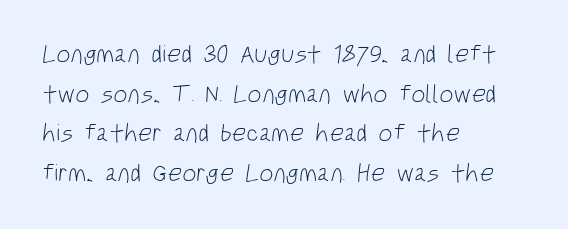
{"bold": "no", "underline": "no", "align": "left", "line_spacing": "normal", "line_spacing_ratio": 1.59, "letter_spacing": "normal", "letter_spacing_em": 0.0, "glyph_px": 25}
